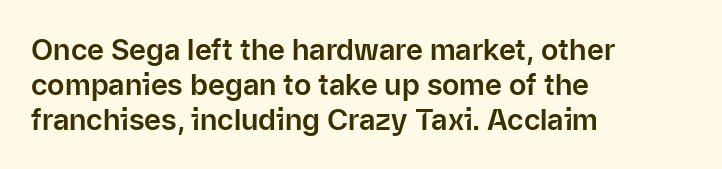
Q: Is the text italic (slanted)? A: No, it is upright.
Q: Is the typeface a serif or a sans-serif typeface? A: Sans-serif.
Q: Is the text underlined? A: No.
Q: How is the paragraph aligned? A: Left-aligned.
Q: Is the spacing between letters normal or unusually wide? A: Normal.
Q: Width (condensed, normal, or wide)? A: Normal.
Q: Stroke contrast? A: Low.
Q: x-height? A: Medium.
Q: Monospaced? A: No.
